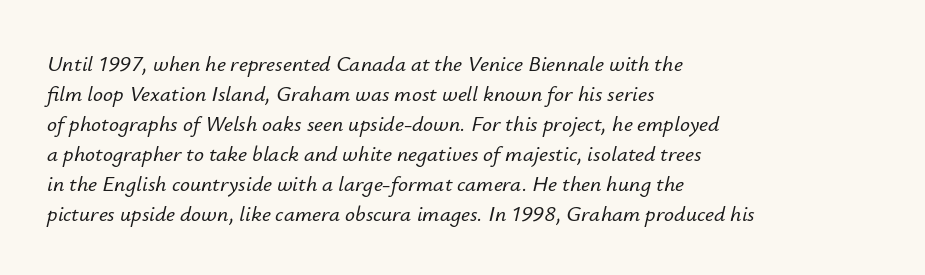
The string is rendered with underlining switched off. No extra tracking has been applied to these lines. Rendered with sloped, italic letterforms. Teacher's note: observe the even left margin — that is flush-left alignment. Is there much room between lines? A standard amount, neither cramped nor airy.
